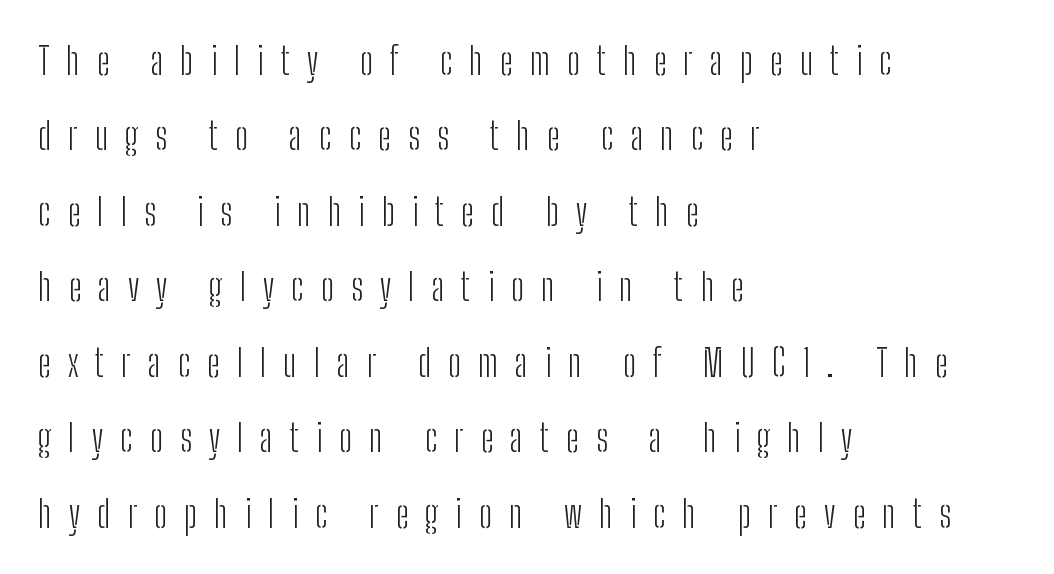
{"serif": "no", "italic": "no", "bold": "no", "weight": "light", "width": "condensed", "stroke_contrast": "low", "x_height": "medium", "monospaced": "no", "underline": "no", "align": "left", "line_spacing": "loose", "line_spacing_ratio": 2.04, "letter_spacing": "wide", "letter_spacing_em": 0.46, "glyph_px": 37}
